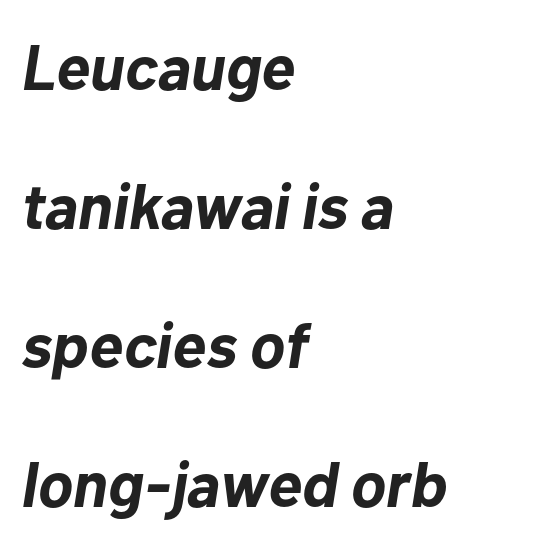
Each new line begins a long way beneath the previous one. The face used here has the dense, thick strokes of a bold. The letters advance in unequal steps, a hallmark of proportional type. You can tell it's italic because the verticals aren't actually vertical. Teacher's note: observe the even left margin — that is flush-left alignment. Compared with typical body copy, the letter spacing here is the same.
